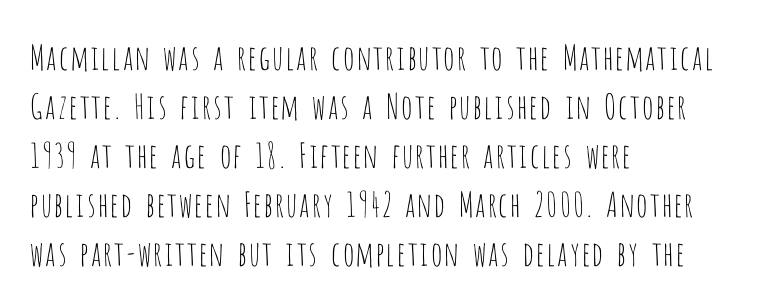
Each letter keeps its own natural width here, so spacing adapts to shape. Horizontally, the lines are justified to the leading edge only. The rendering shows plain stroke endings on the letterforms — a sans-serif design. Bare-footed words on every line.
